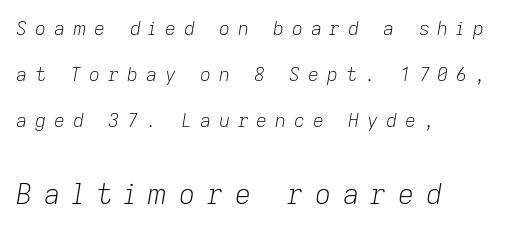
The face used here is proportionally spaced, like ordinary book or web type. Beneath every word, the page is bare. You could fit nearly another row in the gap between these rows. Larger block? The one below; the one above is distinctly smaller. Observe the wide spacing: letters keep a clear distance from each other.
